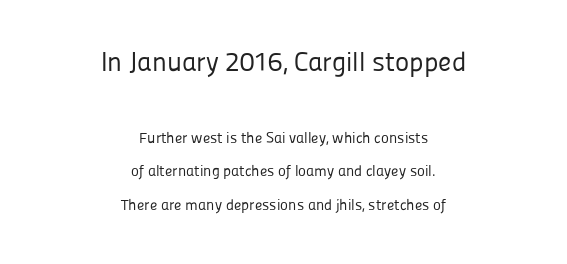
The image shows 27 px text type, upright; set centered, loose line spacing (2.21x), normal letter spacing, not underlined; the first (top) block is 1.8x larger.
